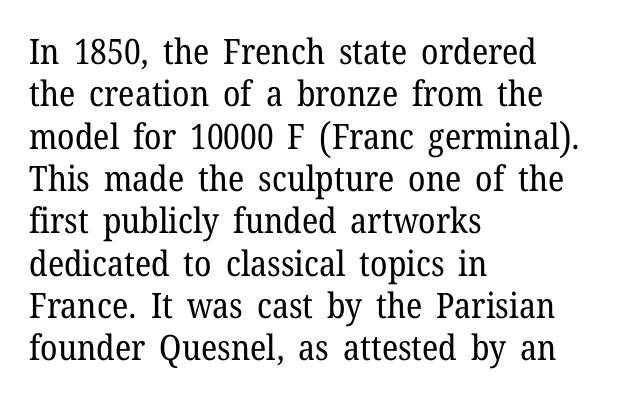
A typesetter would call this proportional, since set widths differ per character. The strokes carry an ordinary text weight at most. Descender tails drop into unmarked territory. The specimen reads as upright at a glance.
